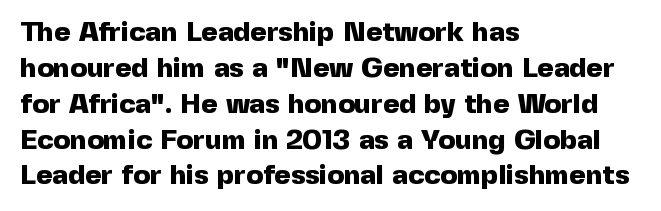
Q: Is the text bold? A: Yes.
Q: Is the text italic (slanted)? A: No, it is upright.
Q: Is the typeface a serif or a sans-serif typeface? A: Sans-serif.
Q: Is the text underlined? A: No.
Q: How is the paragraph aligned? A: Left-aligned.
Q: Is the spacing between letters normal or unusually wide? A: Normal.
Q: Is the spacing between lines tight, normal or loose? A: Normal.
Q: Width (condensed, normal, or wide)? A: Normal.
Q: x-height? A: Medium.
Q: Monospaced? A: No.
